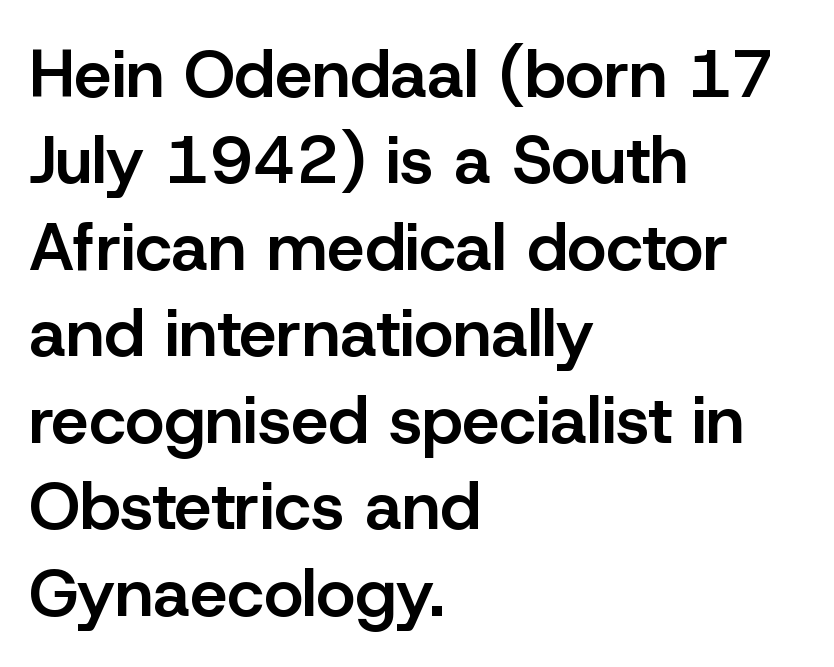
Q: Is the text bold? A: Semi-bold.
Q: Is the text italic (slanted)? A: No, it is upright.
Q: Is the typeface a serif or a sans-serif typeface? A: Sans-serif.
Q: Is the text underlined? A: No.
Q: How is the paragraph aligned? A: Left-aligned.
Q: Is the spacing between letters normal or unusually wide? A: Normal.
Q: Is the spacing between lines tight, normal or loose? A: Normal.
Q: Width (condensed, normal, or wide)? A: Normal.
Q: Stroke contrast? A: Low.
Q: x-height? A: Medium.
Q: Monospaced? A: No.
